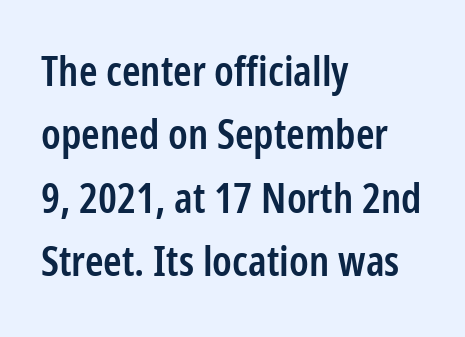
{"serif": "no", "italic": "no", "bold": "semi", "weight": "semibold", "width": "condensed", "stroke_contrast": "low", "x_height": "medium", "monospaced": "no", "underline": "no", "align": "left", "line_spacing": "normal", "line_spacing_ratio": 1.51, "letter_spacing": "normal", "letter_spacing_em": 0.0, "glyph_px": 42}
